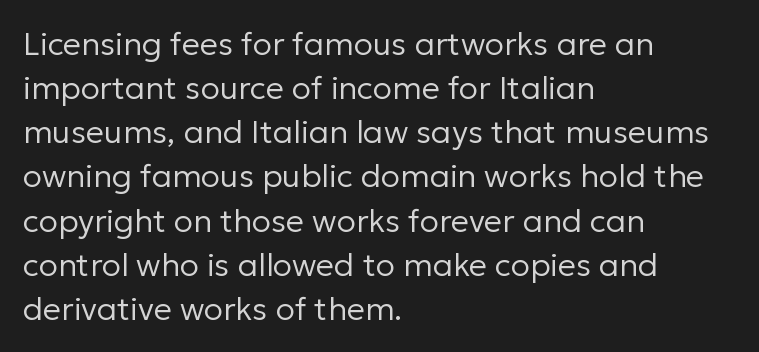
Q: Is the text bold? A: No.
Q: Is the text italic (slanted)? A: No, it is upright.
Q: Is the typeface a serif or a sans-serif typeface? A: Sans-serif.
Q: Is the text underlined? A: No.
Q: How is the paragraph aligned? A: Left-aligned.
Q: Is the spacing between letters normal or unusually wide? A: Normal.
Q: Is the spacing between lines tight, normal or loose? A: Normal.
Q: Width (condensed, normal, or wide)? A: Normal.
Q: Stroke contrast? A: Low.
Q: x-height? A: Medium.
Q: Monospaced? A: No.
